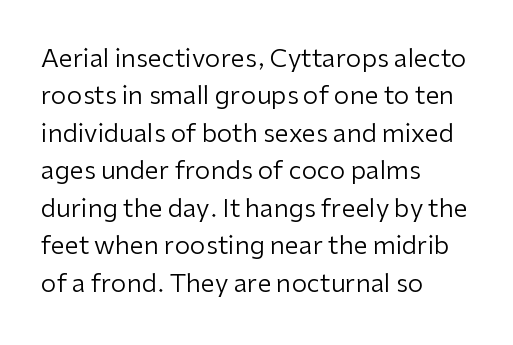
The image shows 25 px text type, upright; set left-aligned, normal line spacing (1.5x), normal letter spacing, not underlined.
